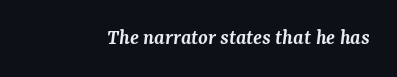
Q: Is the text bold? A: Semi-bold.
Q: Is the text italic (slanted)? A: Yes, it leans right by about 7 degrees.
Q: Is the text underlined? A: No.
Q: Is the spacing between letters normal or unusually wide? A: Normal.
